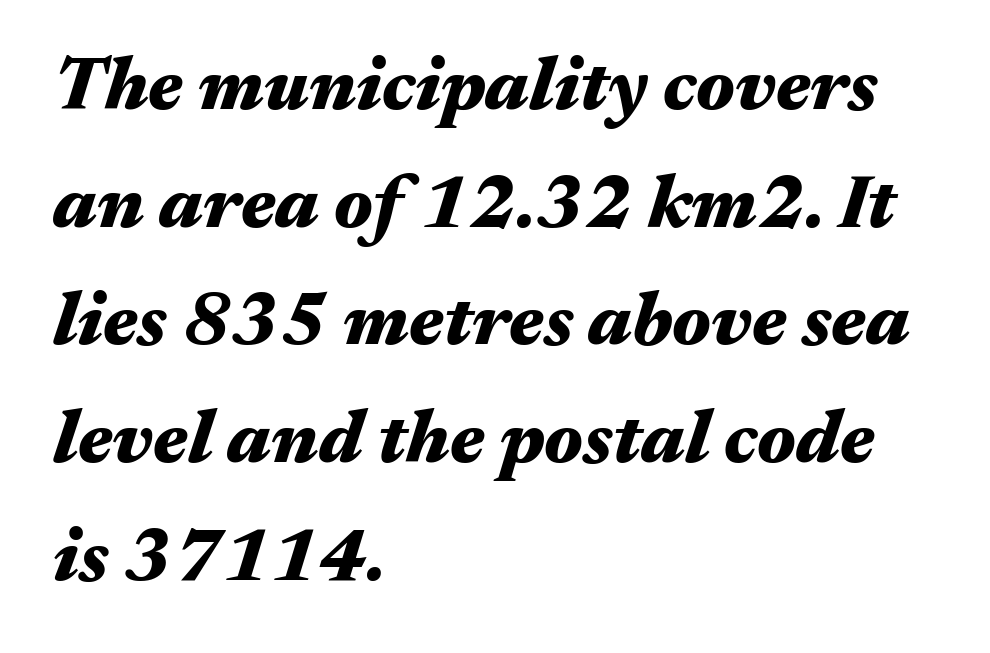
The lines sit at an ordinary, default distance from one another. The text block is weighted toward the left margin, trailing off unevenly rightward. The typesetting leans heavy: a genuine bold. Caption: standard tracking, unaltered. The space beneath each line is pristine and unruled.
